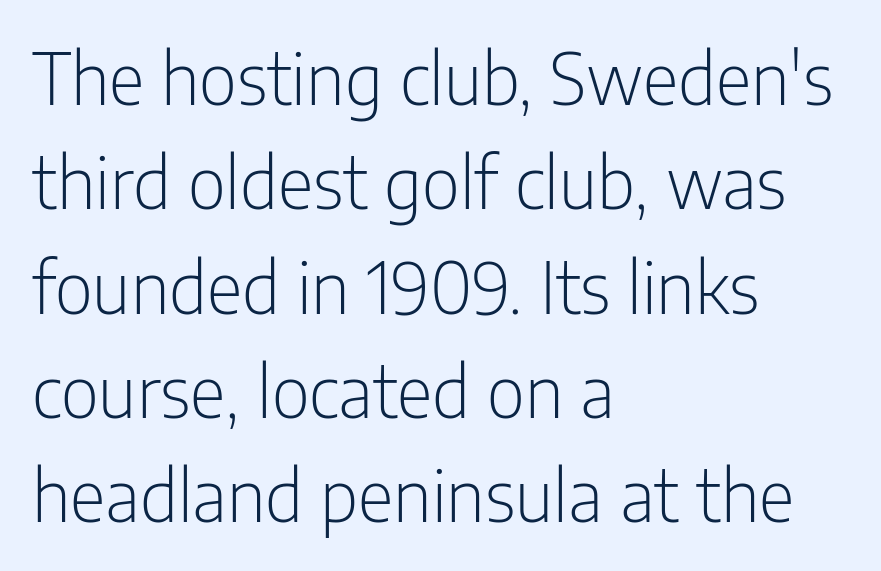
The image shows 70 px light, condensed sans-serif type, upright; set left-aligned, normal line spacing (1.49x), normal letter spacing, not underlined; low stroke contrast and a medium x-height.
